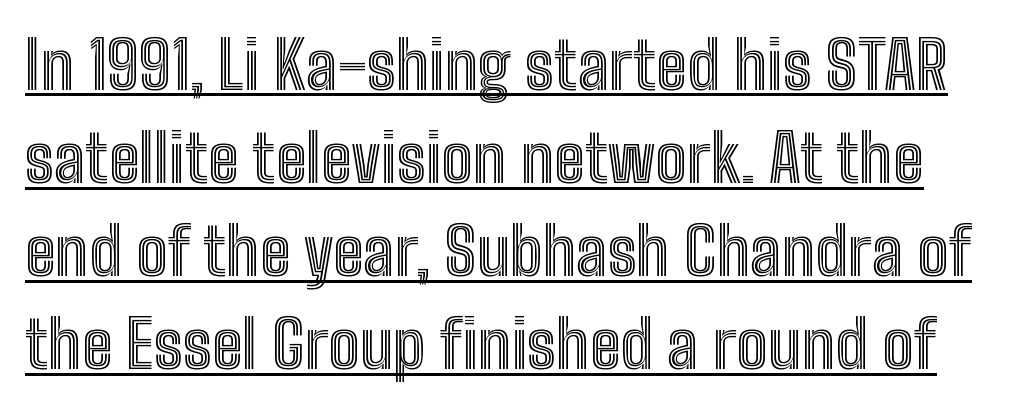
Q: Is the text italic (slanted)? A: No, it is upright.
Q: Is the text underlined? A: Yes.
Q: Is the spacing between letters normal or unusually wide? A: Normal.
Q: Is the spacing between lines tight, normal or loose? A: Normal.
Q: Width (condensed, normal, or wide)? A: Condensed.
Q: x-height? A: Medium.
Q: Monospaced? A: No.
